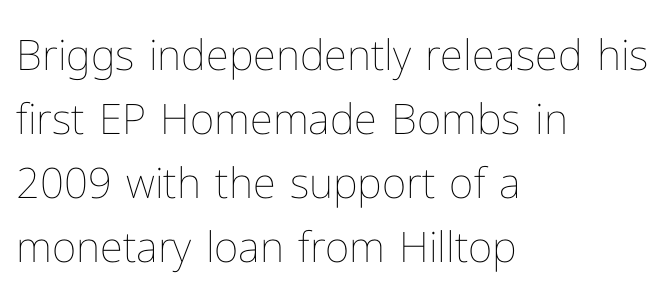
The weight would be labelled regular, book, light, or lighter still. You could not count columns in this text — the font is proportionally spaced. Does extra space separate the letters? No, they use regular spacing. The specimen reads as upright at a glance.
